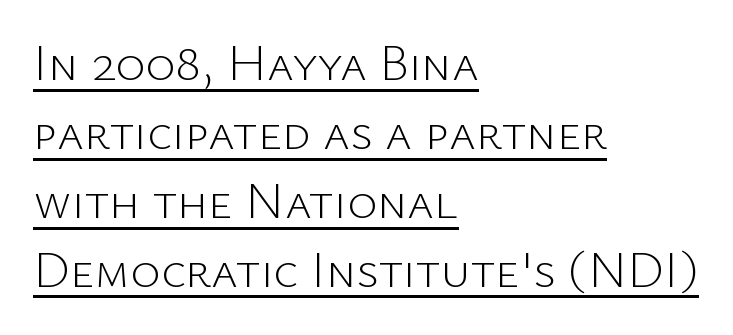
The image shows 51 px light sans-serif type, upright; set left-aligned, normal line spacing (1.35x), normal letter spacing, underlined; low stroke contrast and a medium x-height.
